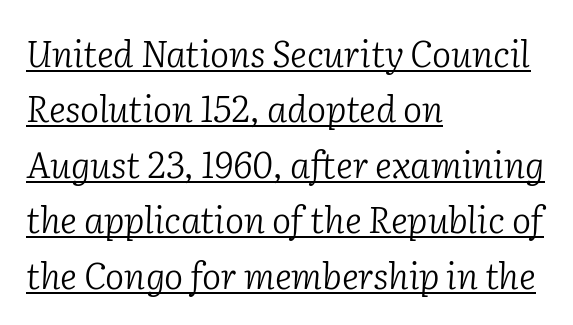
The image shows 36 px light serif type, italic (leaning right); set left-aligned, normal line spacing (1.54x), normal letter spacing, underlined; low stroke contrast and a medium x-height.
